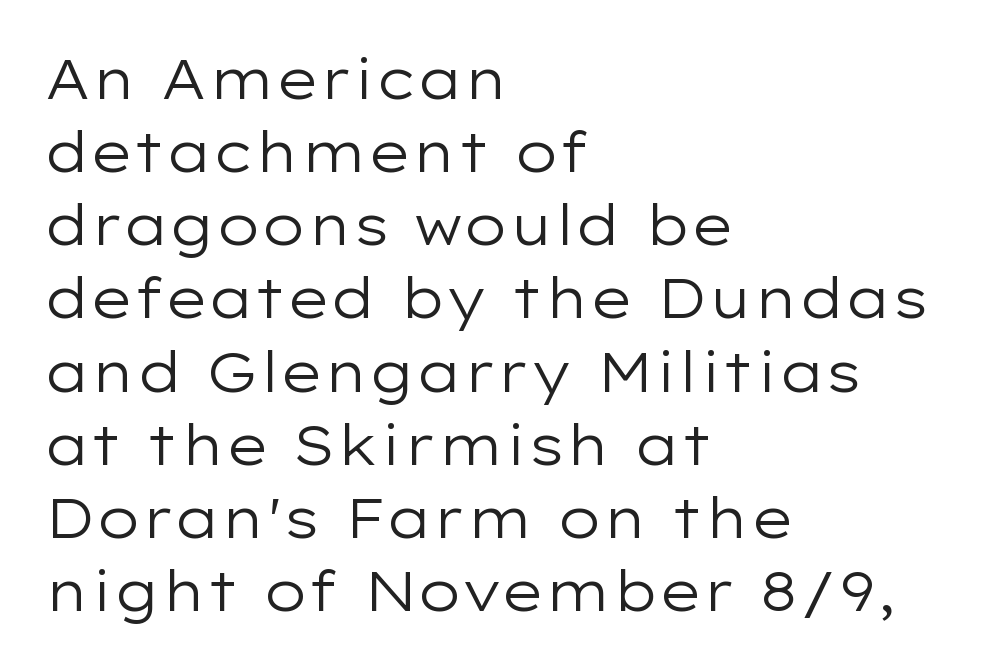
{"serif": "no", "italic": "no", "bold": "no", "weight": "regular", "width": "wide", "stroke_contrast": "low", "x_height": "medium", "monospaced": "no", "underline": "no", "align": "left", "line_spacing": "normal", "line_spacing_ratio": 1.33, "letter_spacing": "normal", "letter_spacing_em": 0.0, "glyph_px": 55}
